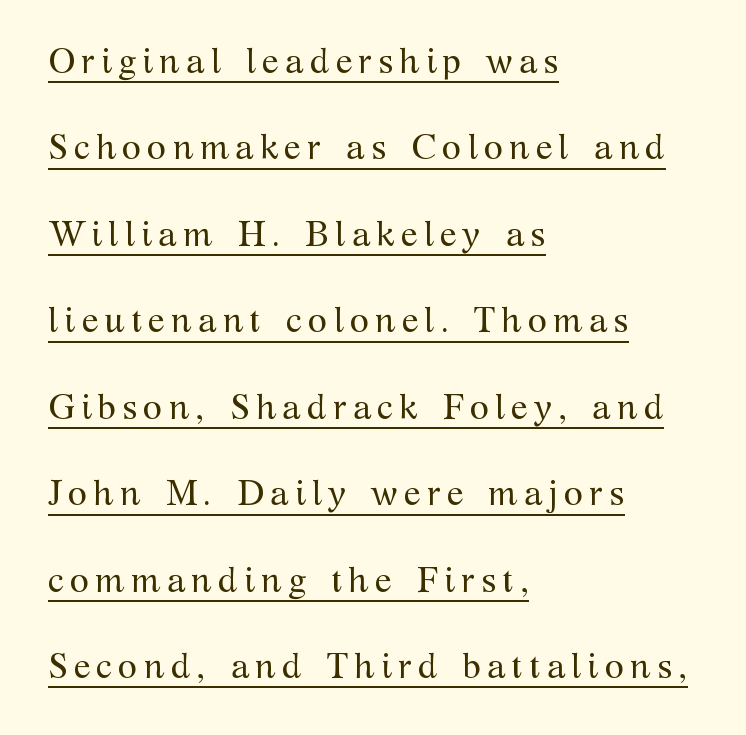
The image shows 35 px regular-weight serif type, upright; set left-aligned, loose line spacing (2.47x), underlined; medium stroke contrast and a medium x-height.
